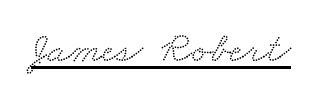
The image shows 44 px wide serif type; set normal letter spacing, underlined; medium stroke contrast and a small x-height.
